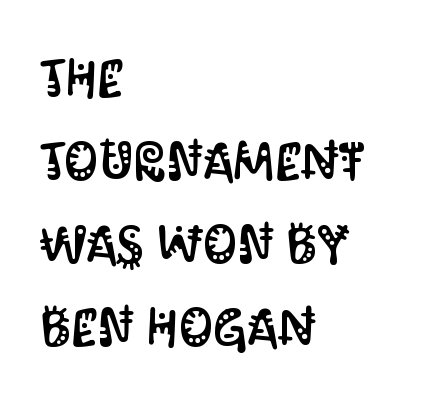
Tracking value appears to be zero — textbook default spacing. The rendering uses natural spacing where letterforms have individual widths. The characters display no serif detailing; their extremities are plain. The zone under the glyphs is completely vacant. One-word summary of the alignment: left.
